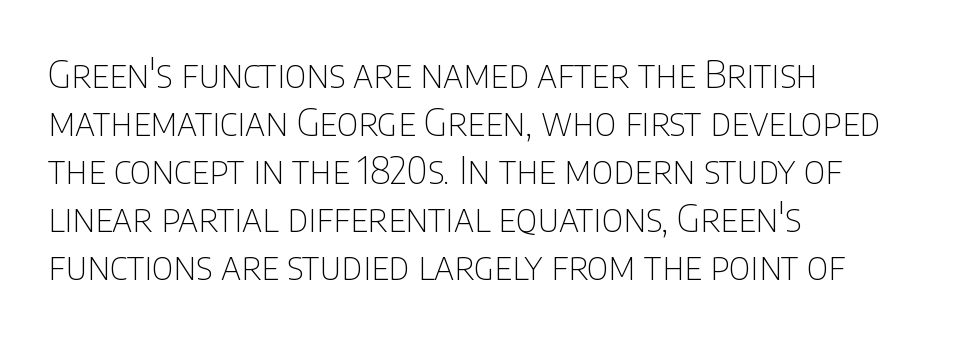
Q: Is the text bold? A: No.
Q: Is the text italic (slanted)? A: No, it is upright.
Q: Is the typeface a serif or a sans-serif typeface? A: Sans-serif.
Q: Is the text underlined? A: No.
Q: How is the paragraph aligned? A: Left-aligned.
Q: Is the spacing between letters normal or unusually wide? A: Normal.
Q: Is the spacing between lines tight, normal or loose? A: Normal.
Q: Width (condensed, normal, or wide)? A: Condensed.
Q: Stroke contrast? A: Low.
Q: x-height? A: Large.
Q: Monospaced? A: No.
